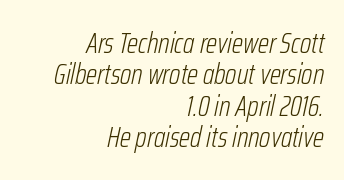
Tracking here is standard; glyphs follow each other at the usual distance. Think standard paragraph weight, or any step lighter than that. Slanted lettering throughout. The strip under each line holds only bare page.
